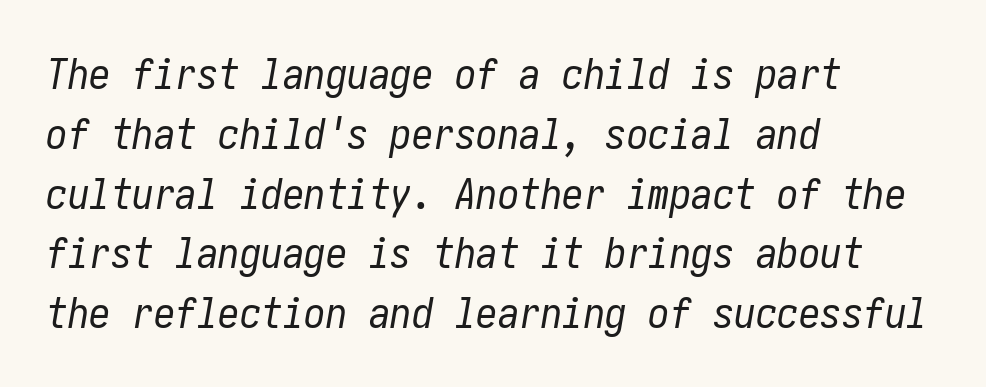
The image shows 43 px regular-weight, condensed type, italic (leaning right); set left-aligned, normal line spacing (1.39x), normal letter spacing, not underlined; low stroke contrast and a medium x-height.
